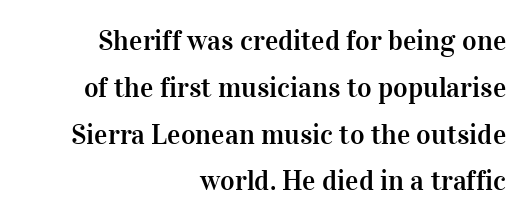
The image shows 28 px serif type, upright; set right-aligned, normal line spacing (1.67x), normal letter spacing, not underlined; high stroke contrast and a medium x-height.
